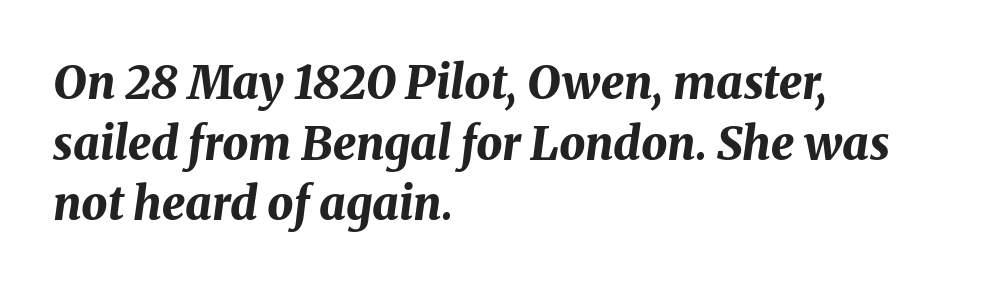
The image shows 46 px bold type, italic (leaning right); set left-aligned, normal line spacing (1.32x), normal letter spacing, not underlined; medium stroke contrast and a medium x-height.
